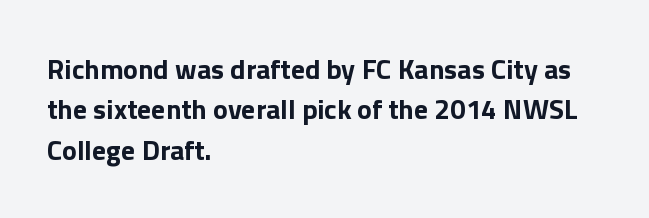
Q: Is the text bold? A: Yes.
Q: Is the text italic (slanted)? A: No, it is upright.
Q: Is the typeface a serif or a sans-serif typeface? A: Sans-serif.
Q: Is the text underlined? A: No.
Q: How is the paragraph aligned? A: Left-aligned.
Q: Is the spacing between letters normal or unusually wide? A: Normal.
Q: Is the spacing between lines tight, normal or loose? A: Normal.
Q: Width (condensed, normal, or wide)? A: Normal.
Q: x-height? A: Medium.
Q: Monospaced? A: No.
